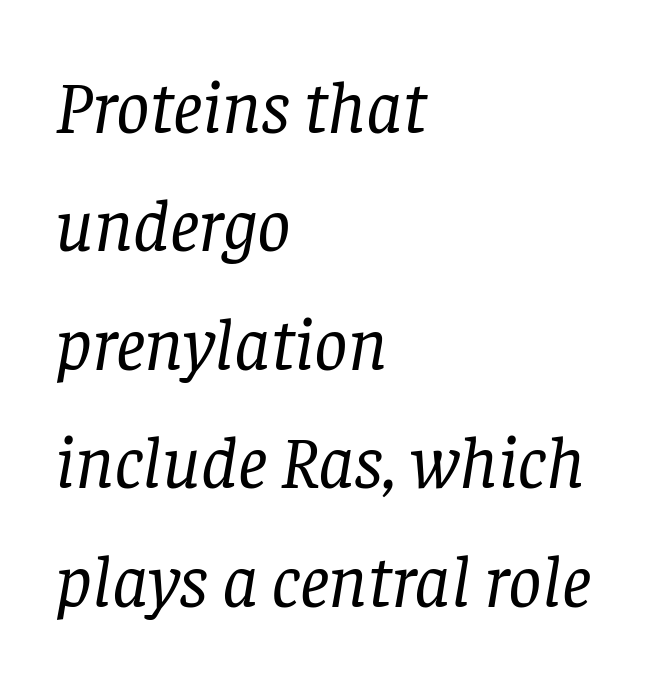
{"serif": "yes", "italic": "yes", "lean": "right", "slant_degrees": 8, "bold": "no", "weight": "regular", "width": "normal", "stroke_contrast": "low", "x_height": "large", "monospaced": "no", "underline": "no", "align": "left", "line_spacing": "normal", "line_spacing_ratio": 1.6, "letter_spacing": "normal", "letter_spacing_em": 0.0, "glyph_px": 74}
